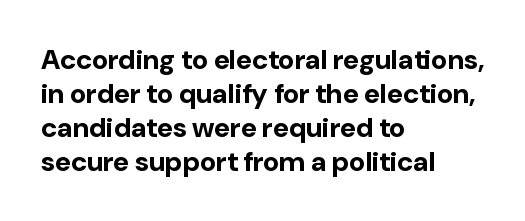
Q: Is the text bold? A: Yes.
Q: Is the text italic (slanted)? A: No, it is upright.
Q: Is the typeface a serif or a sans-serif typeface? A: Sans-serif.
Q: Is the text underlined? A: No.
Q: How is the paragraph aligned? A: Left-aligned.
Q: Is the spacing between letters normal or unusually wide? A: Normal.
Q: Width (condensed, normal, or wide)? A: Normal.
Q: Stroke contrast? A: Low.
Q: x-height? A: Medium.
Q: Monospaced? A: No.
